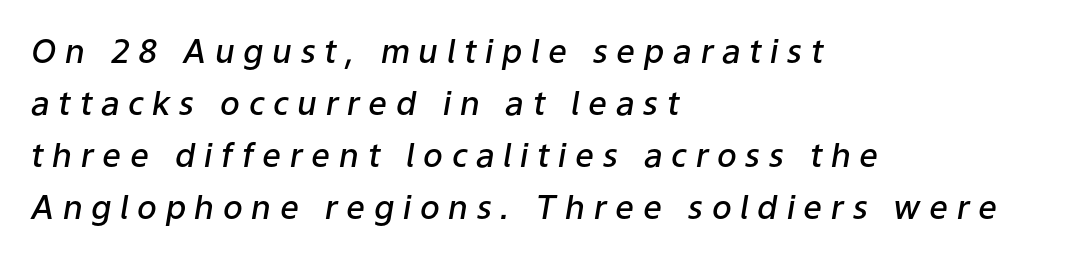
Q: Is the text bold? A: Semi-bold.
Q: Is the text italic (slanted)? A: Yes, it leans right by about 9 degrees.
Q: Is the text underlined? A: No.
Q: How is the paragraph aligned? A: Left-aligned.
Q: Is the spacing between letters normal or unusually wide? A: Unusually wide.
Q: Is the spacing between lines tight, normal or loose? A: Normal.
Q: Width (condensed, normal, or wide)? A: Normal.
Q: Stroke contrast? A: Low.
Q: x-height? A: Medium.
Q: Monospaced? A: No.
